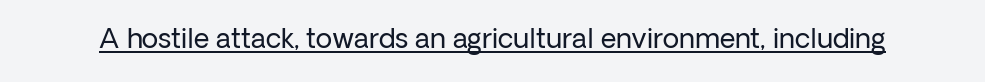
{"italic": "no", "bold": "no", "underline": "yes", "letter_spacing": "normal", "letter_spacing_em": 0.0, "glyph_px": 27}
